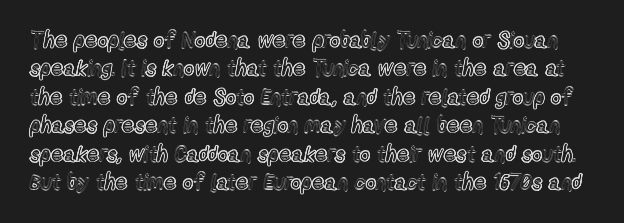
If you measured baseline to baseline, you'd find a middling distance. Glyph-to-glyph distance matches everyday printed text. Any mark beneath the type? The region is blank.
